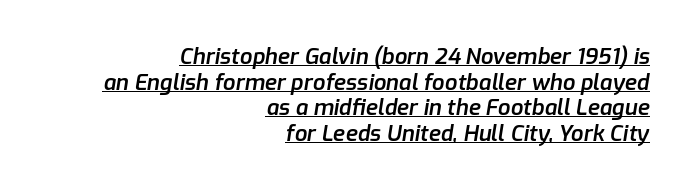
{"italic": "yes", "lean": "right", "slant_degrees": 9, "bold": "semi", "underline": "yes", "align": "right", "line_spacing_ratio": 1.17, "letter_spacing": "normal", "letter_spacing_em": 0.0, "glyph_px": 22}
